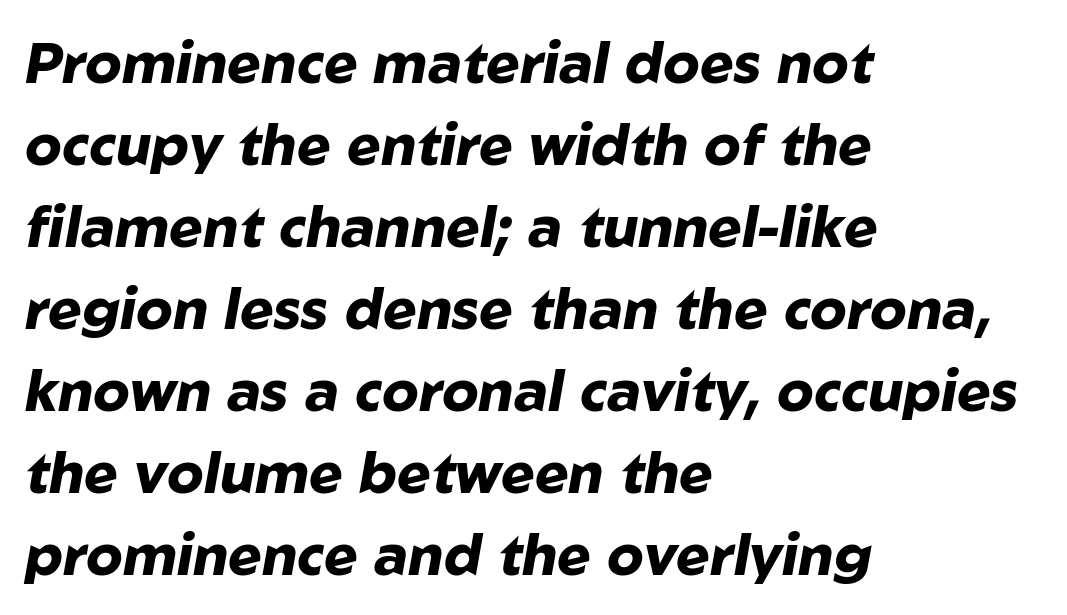
{"italic": "yes", "lean": "right", "slant_degrees": 10, "bold": "yes", "weight": "heavy", "width": "normal", "stroke_contrast": "low", "x_height": "medium", "monospaced": "no", "underline": "no", "align": "left", "line_spacing": "normal", "line_spacing_ratio": 1.44, "letter_spacing": "normal", "letter_spacing_em": 0.0, "glyph_px": 57}
